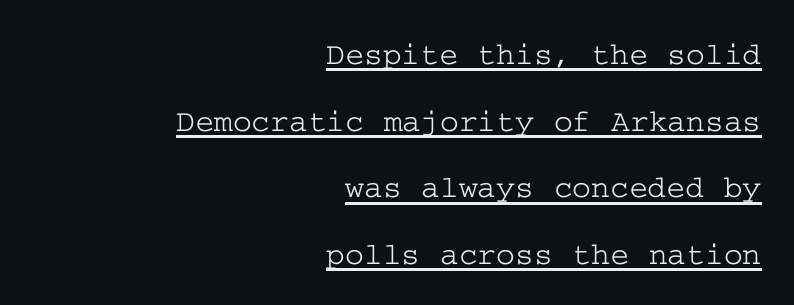
{"serif": "yes", "italic": "no", "width": "wide", "stroke_contrast": "low", "x_height": "medium", "underline": "yes", "align": "right", "line_spacing": "loose", "line_spacing_ratio": 2.08, "letter_spacing": "normal", "letter_spacing_em": 0.0, "glyph_px": 32}
